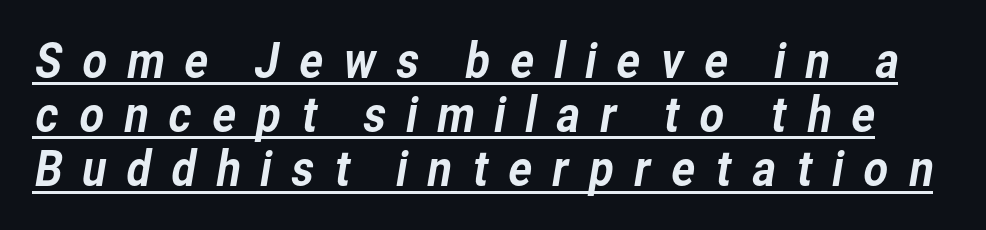
{"serif": "no", "width": "normal", "stroke_contrast": "low", "x_height": "medium", "monospaced": "no", "underline": "yes", "line_spacing": "tight", "line_spacing_ratio": 1.13, "letter_spacing": "wide", "letter_spacing_em": 0.37, "glyph_px": 48}
